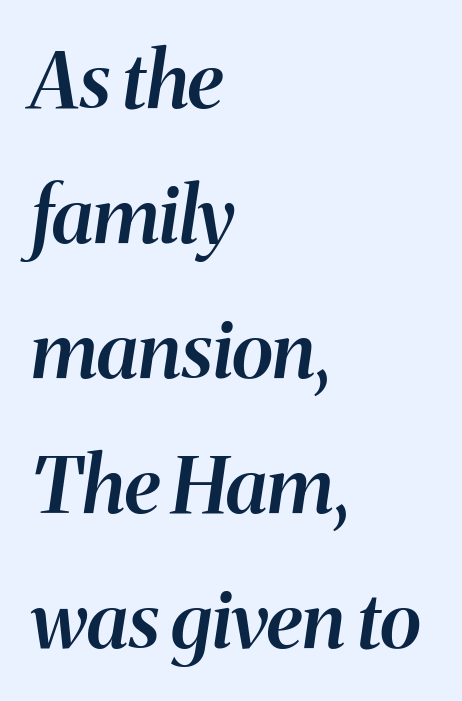
The image shows 78 px semibold type, italic (leaning right); set left-aligned, line spacing 1.73x, normal letter spacing, not underlined; medium stroke contrast and a medium x-height.
